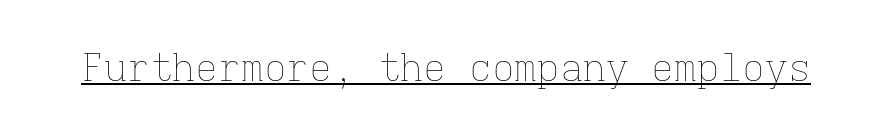
Q: Is the text bold? A: No.
Q: Is the text italic (slanted)? A: No, it is upright.
Q: Is the text underlined? A: Yes.
Q: Is the spacing between letters normal or unusually wide? A: Normal.
Q: Width (condensed, normal, or wide)? A: Normal.
Q: Stroke contrast? A: Low.
Q: x-height? A: Medium.
Q: Monospaced? A: Yes.
